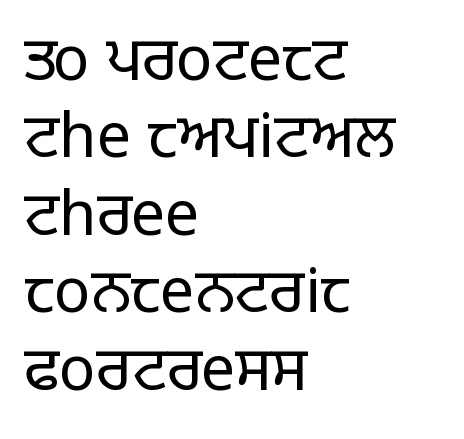
The image shows 61 px light sans-serif type, upright; set left-aligned, normal line spacing (1.27x), normal letter spacing, not underlined; low stroke contrast and a large x-height.
